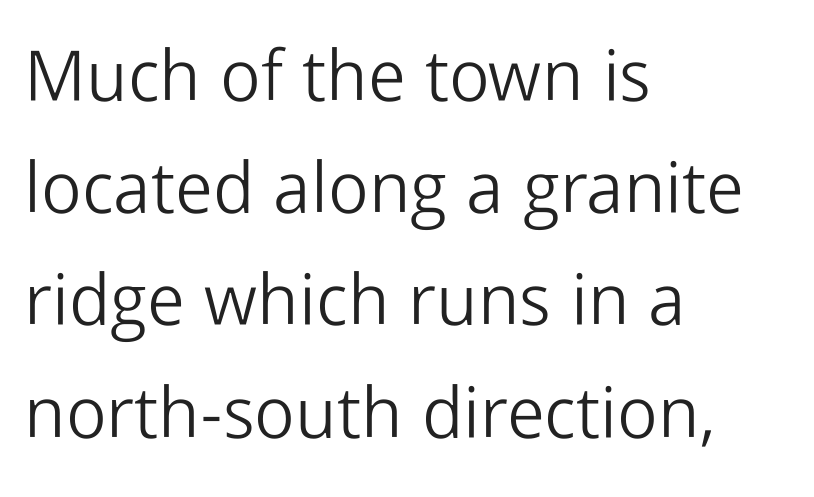
The image shows 71 px light sans-serif type, upright; set left-aligned, normal line spacing (1.58x), normal letter spacing, not underlined; low stroke contrast and a medium x-height.
